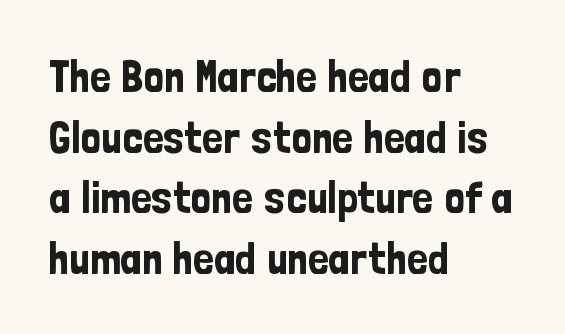
{"serif": "no", "italic": "no", "width": "condensed", "stroke_contrast": "low", "x_height": "medium", "monospaced": "no", "underline": "no", "align": "left", "line_spacing": "normal", "line_spacing_ratio": 1.35, "letter_spacing": "normal", "letter_spacing_em": 0.0, "glyph_px": 45}
